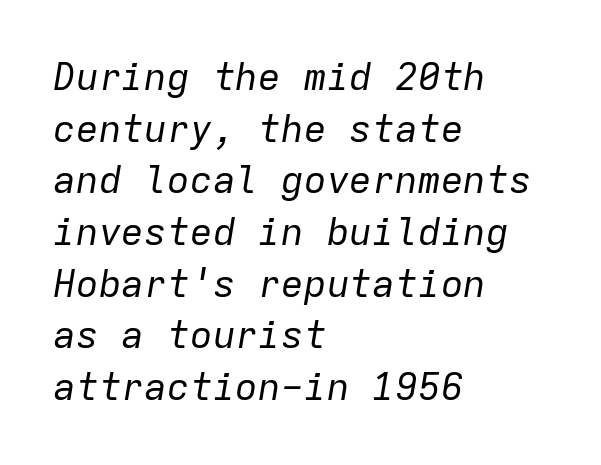
Which margin do the lines hug? The left one — the right edge is uneven. Do the characters align in a grid? Yes, the font is monospaced. These glyphs show unthickened strokes, regular width or finer. Slanted lettering throughout.
